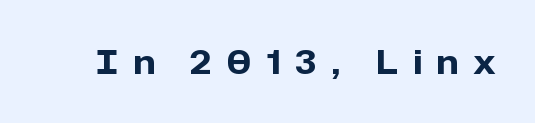
Looks like regular typesetting: each glyph gets only the width it needs. Letter spacing: wide. If you drew a line through each stem, it would be perfectly vertical. Observe the absence of serifs on each vertical stroke in this sample.
